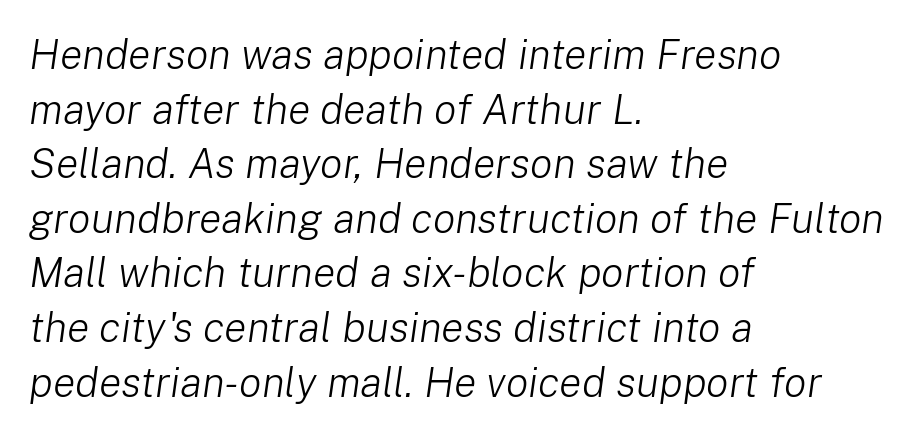
Note the varied advance widths — an 'i' is clearly narrower than an 'm'. Weight: not bold — regular or lighter. Beneath every word, the page is bare. These lines keep a tight, regular rhythm from letter to letter. Looking at the ascenders, they clearly lean.
